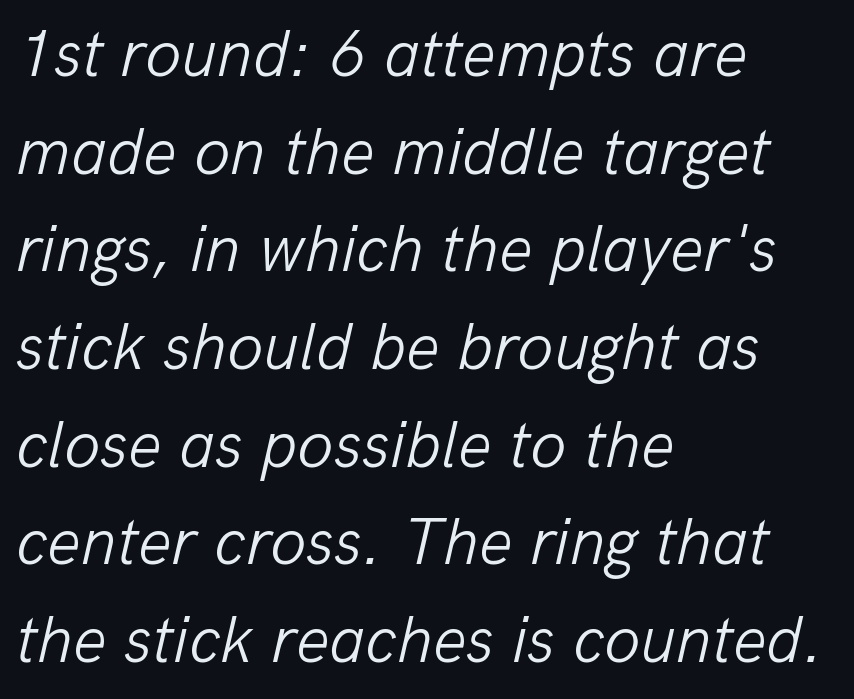
Leading matches the norm, producing a regular column. The gaps between neighbouring characters are ordinary and unremarkable. Stroke mass is kept to a normal reading level or below. This sample is left-justified, so line endings fall wherever the words run out. Spacing verdict: proportional, widths tailored to each character. The typography opts for an oblique posture over an upright one.
